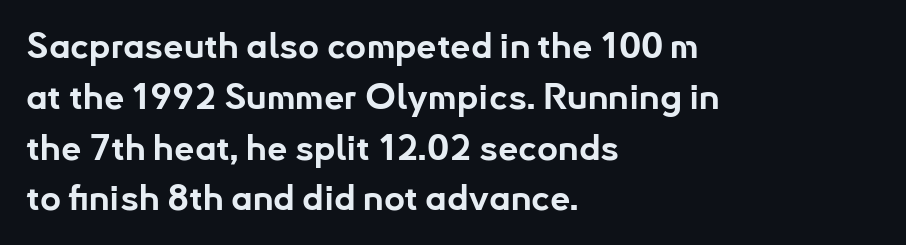
{"serif": "no", "italic": "no", "bold": "yes", "weight": "bold", "width": "normal", "stroke_contrast": "low", "x_height": "small", "monospaced": "no", "underline": "no", "align": "left", "line_spacing": "normal", "line_spacing_ratio": 1.41, "letter_spacing": "normal", "letter_spacing_em": 0.0, "glyph_px": 36}
